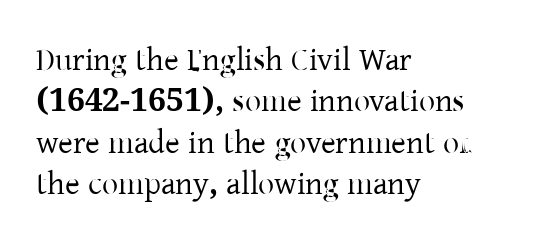
The image shows 32 px serif type, upright; set left-aligned, normal line spacing (1.29x), normal letter spacing, not underlined; low stroke contrast and a medium x-height.
